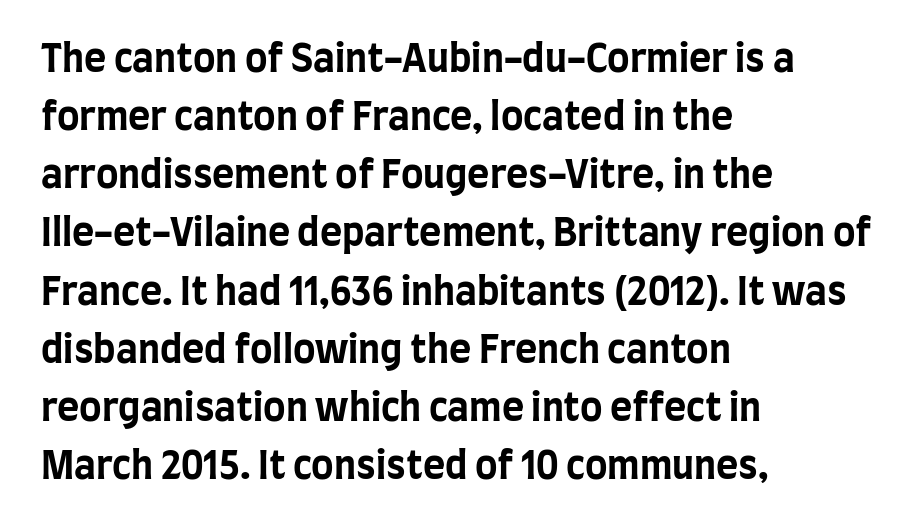
The image shows 38 px bold, condensed sans-serif type, upright; set left-aligned, normal line spacing (1.53x), normal letter spacing, not underlined; low stroke contrast and a large x-height.
